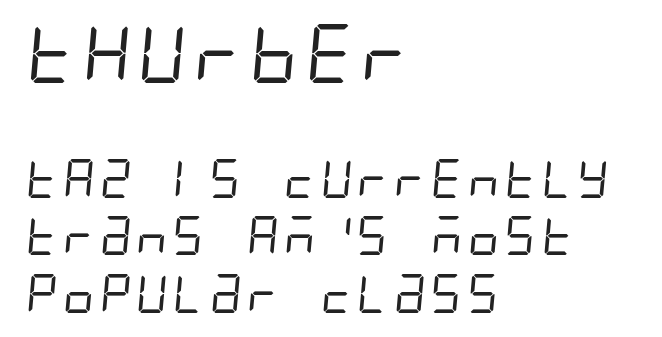
Q: Is the text bold? A: No.
Q: Is the typeface a serif or a sans-serif typeface? A: Sans-serif.
Q: Is the text underlined? A: No.
Q: How is the paragraph aligned? A: Left-aligned.
Q: Is the spacing between letters normal or unusually wide? A: Normal.
Q: Is the spacing between lines tight, normal or loose? A: Normal.
Q: Which block of text is set in a larger size, the first (top) or the second (bottom)? A: The first (top) one.
Q: Width (condensed, normal, or wide)? A: Condensed.
Q: Stroke contrast? A: Low.
Q: x-height? A: Large.
